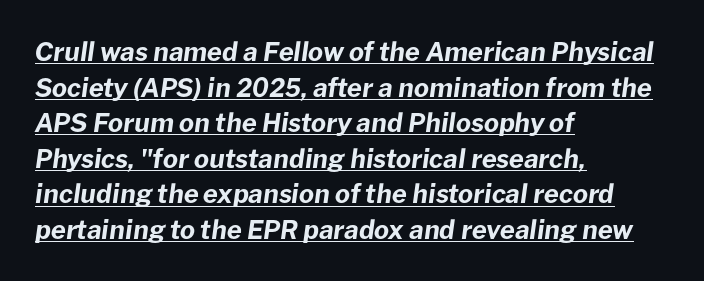
Plenty of ink on the page — the face is bold. The line texture is even and compact thanks to regular tracking. Each line of the rendering has a horizontal stroke beneath the glyphs. One-word summary of the alignment: left.
